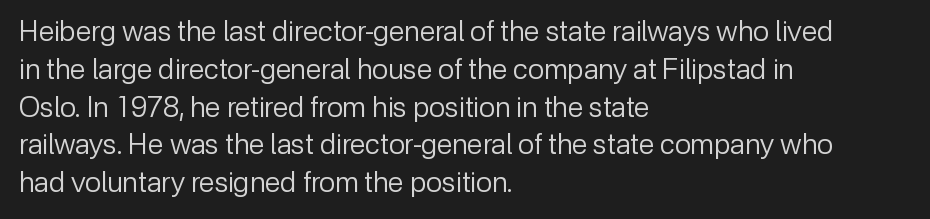
Q: Is the text bold? A: No.
Q: Is the text italic (slanted)? A: No, it is upright.
Q: Is the typeface a serif or a sans-serif typeface? A: Sans-serif.
Q: Is the text underlined? A: No.
Q: How is the paragraph aligned? A: Left-aligned.
Q: Is the spacing between letters normal or unusually wide? A: Normal.
Q: Is the spacing between lines tight, normal or loose? A: Normal.
Q: Width (condensed, normal, or wide)? A: Normal.
Q: Stroke contrast? A: Low.
Q: x-height? A: Medium.
Q: Monospaced? A: No.
